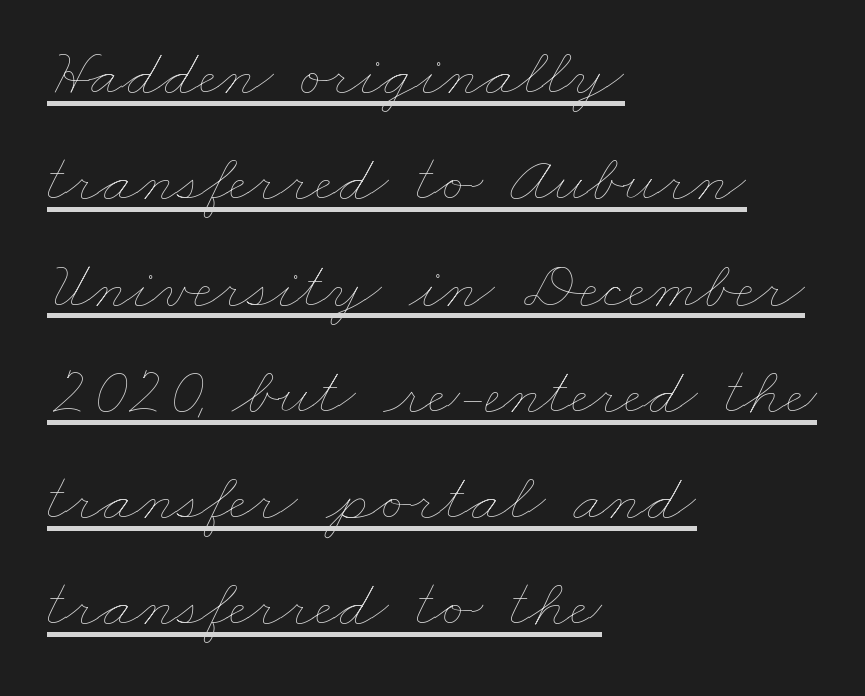
The image shows 69 px thin, wide type; set left-aligned, normal line spacing (1.54x), normal letter spacing, underlined; low stroke contrast and a small x-height.
